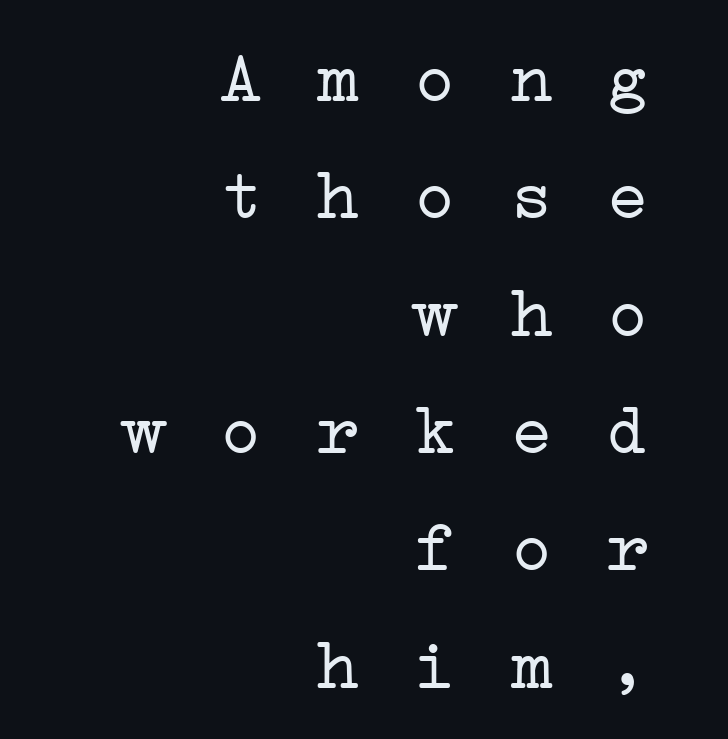
The image shows 72 px light, wide serif type, monospaced; set right-aligned, normal line spacing (1.63x), not underlined; low stroke contrast and a medium x-height.
